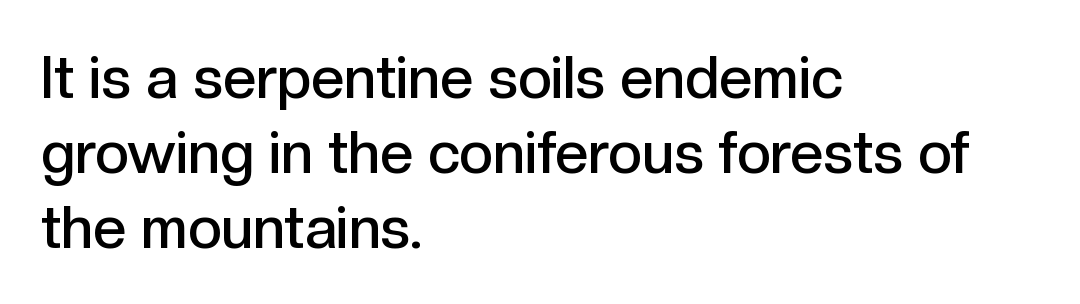
The image shows 59 px semibold sans-serif type, upright; set left-aligned, normal line spacing (1.27x), normal letter spacing, not underlined; a medium x-height.
